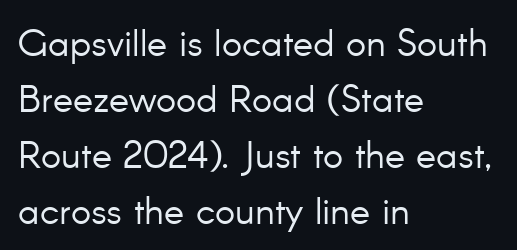
{"serif": "no", "italic": "no", "bold": "no", "weight": "light", "width": "normal", "stroke_contrast": "low", "x_height": "small", "monospaced": "no", "underline": "no", "align": "left", "line_spacing": "normal", "line_spacing_ratio": 1.47, "letter_spacing": "normal", "letter_spacing_em": 0.0, "glyph_px": 38}
